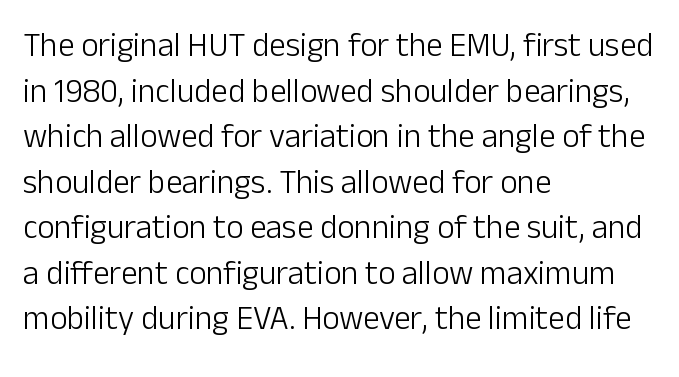
{"serif": "no", "italic": "no", "bold": "no", "weight": "light", "width": "normal", "stroke_contrast": "low", "x_height": "medium", "monospaced": "no", "underline": "no", "align": "left", "line_spacing": "normal", "line_spacing_ratio": 1.38, "letter_spacing": "normal", "letter_spacing_em": 0.0, "glyph_px": 33}
